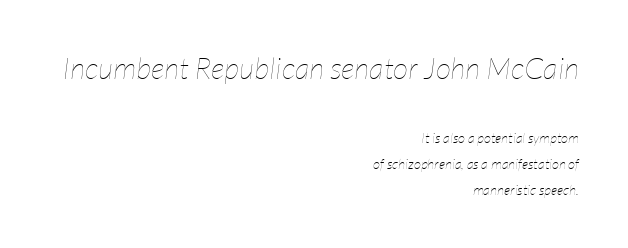
{"italic": "yes", "lean": "right", "slant_degrees": 7, "bold": "no", "weight": "thin", "width": "condensed", "stroke_contrast": "low", "x_height": "medium", "monospaced": "no", "underline": "no", "align": "right", "line_spacing_ratio": 1.87, "letter_spacing": "normal", "letter_spacing_em": 0.0, "larger_block": "first", "size_ratio": 2.14, "glyph_px": 30}
